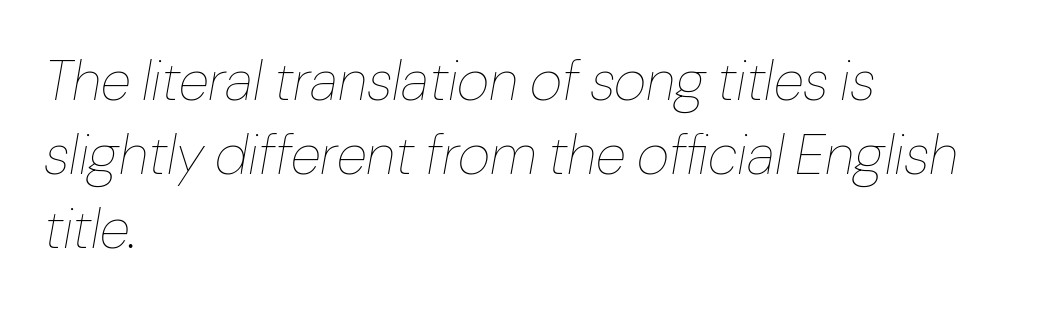
Observe the ordinary spacing: letters are neighbours, not strangers. Glance below the letters and you will spot only blank space. Emphasis-style slanted type is in use. The letters advance in unequal steps, a hallmark of proportional type. The rag falls on the right side of this text block. The weight would be labelled regular, book, light, or lighter still.
